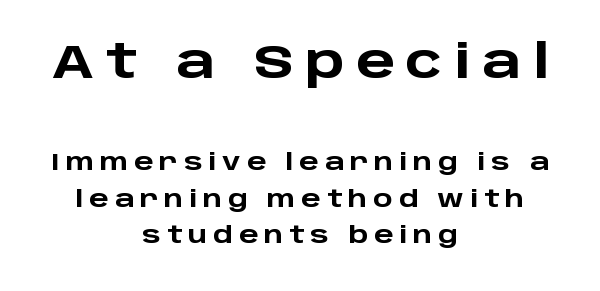
{"serif": "no", "italic": "no", "bold": "yes", "weight": "heavy", "width": "wide", "stroke_contrast": "low", "x_height": "large", "monospaced": "no", "underline": "no", "align": "center", "line_spacing": "normal", "line_spacing_ratio": 1.59, "letter_spacing": "wide", "letter_spacing_em": 0.25, "larger_block": "first", "size_ratio": 2.0, "glyph_px": 46}
